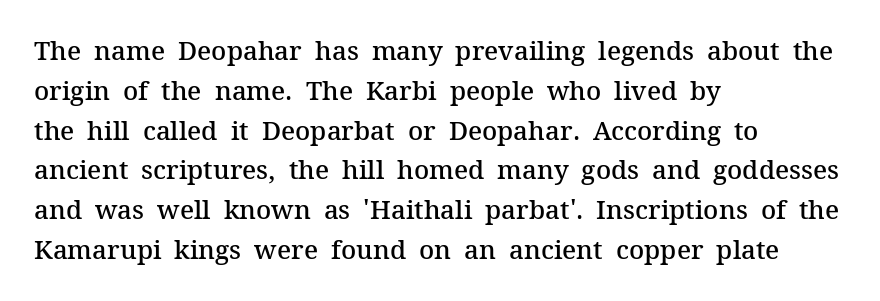
{"italic": "no", "bold": "semi", "underline": "no", "align": "left", "line_spacing": "normal", "line_spacing_ratio": 1.53, "letter_spacing": "normal", "letter_spacing_em": 0.0, "glyph_px": 26}
